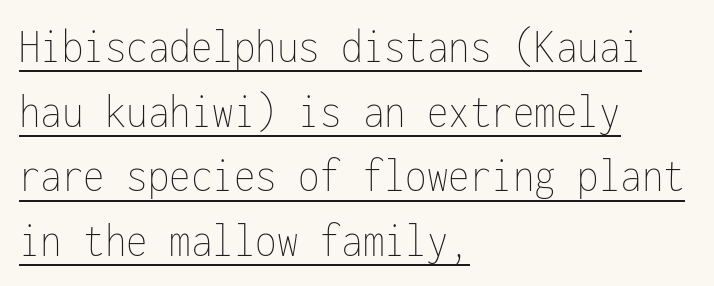
Q: Is the text bold? A: No.
Q: Is the text italic (slanted)? A: No, it is upright.
Q: Is the text underlined? A: Yes.
Q: How is the paragraph aligned? A: Left-aligned.
Q: Is the spacing between letters normal or unusually wide? A: Normal.
Q: Is the spacing between lines tight, normal or loose? A: Normal.
Q: Width (condensed, normal, or wide)? A: Condensed.
Q: Stroke contrast? A: Low.
Q: x-height? A: Medium.
Q: Monospaced? A: Yes.
